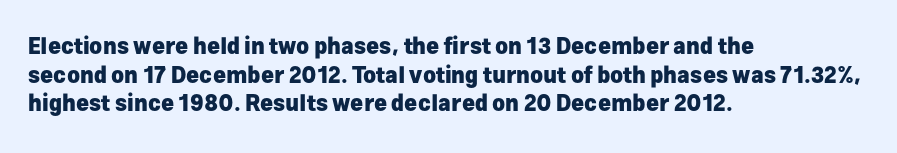
Q: Is the text bold? A: Yes.
Q: Is the text italic (slanted)? A: No, it is upright.
Q: Is the text underlined? A: No.
Q: How is the paragraph aligned? A: Left-aligned.
Q: Is the spacing between letters normal or unusually wide? A: Normal.
Q: Is the spacing between lines tight, normal or loose? A: Normal.
